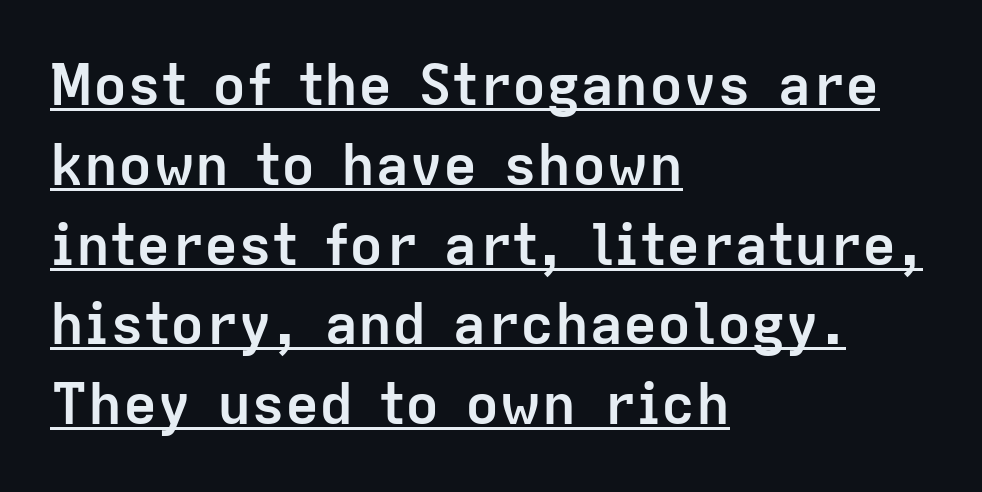
{"serif": "no", "italic": "no", "bold": "yes", "weight": "semibold", "width": "normal", "stroke_contrast": "low", "x_height": "medium", "monospaced": "no", "underline": "yes", "align": "left", "line_spacing": "normal", "line_spacing_ratio": 1.4, "letter_spacing": "normal", "letter_spacing_em": 0.0, "glyph_px": 57}
